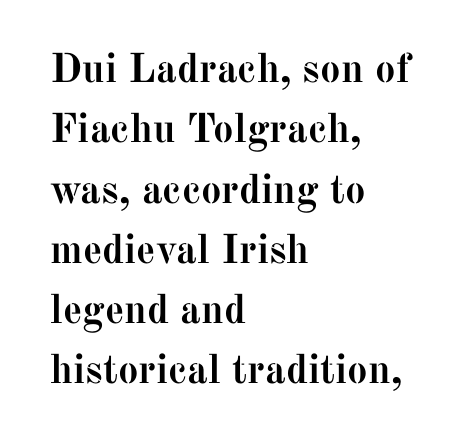
These lines are rendered in a variable-pitch font. The designer went with a serif here, giving each stem small feet. A dark, heavy texture on the line: the type is bold. If you measured baseline to baseline, you'd find a middling distance.
